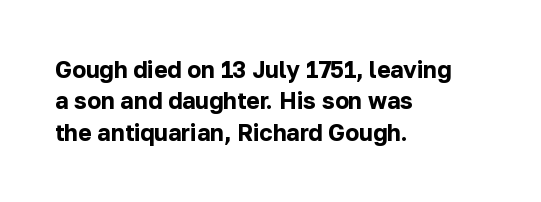
Q: Is the text bold? A: Yes.
Q: Is the text italic (slanted)? A: No, it is upright.
Q: Is the text underlined? A: No.
Q: How is the paragraph aligned? A: Left-aligned.
Q: Is the spacing between letters normal or unusually wide? A: Normal.
Q: Is the spacing between lines tight, normal or loose? A: Normal.
